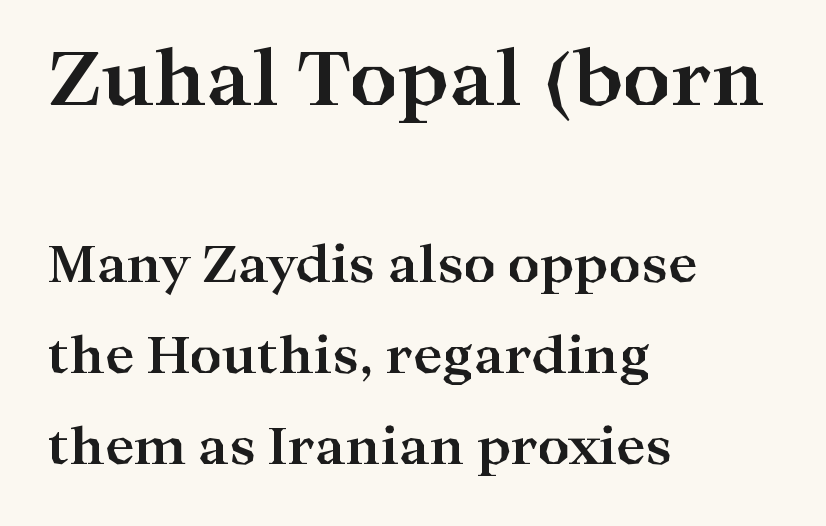
The image shows 75 px bold, wide serif type, upright; set left-aligned, line spacing 1.82x, normal letter spacing, not underlined; the first (top) block is 1.5x larger; high stroke contrast and a medium x-height.
